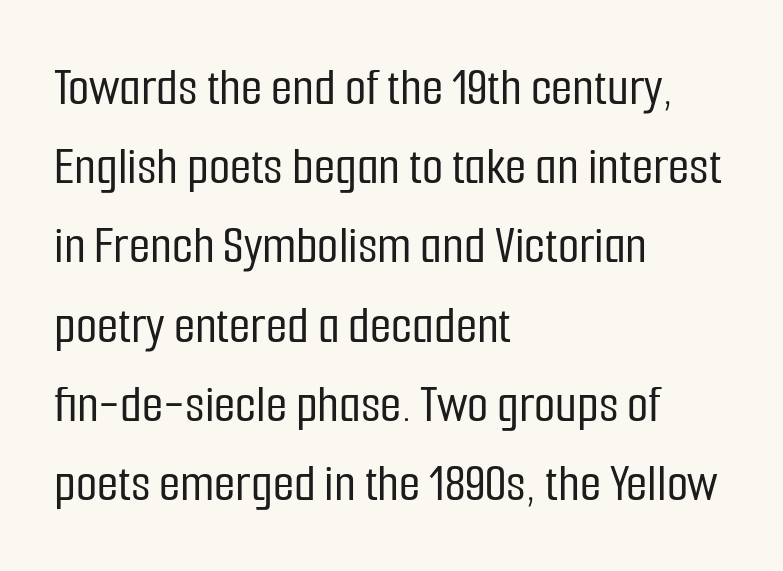
The image shows 55 px condensed sans-serif type, upright; set left-aligned, normal line spacing (1.44x), normal letter spacing, not underlined; low stroke contrast and a medium x-height.
